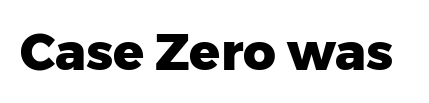
Q: Is the text bold? A: Yes.
Q: Is the text italic (slanted)? A: No, it is upright.
Q: Is the typeface a serif or a sans-serif typeface? A: Sans-serif.
Q: Is the text underlined? A: No.
Q: Is the spacing between letters normal or unusually wide? A: Normal.
Q: Width (condensed, normal, or wide)? A: Normal.
Q: Stroke contrast? A: Low.
Q: x-height? A: Medium.
Q: Monospaced? A: No.
